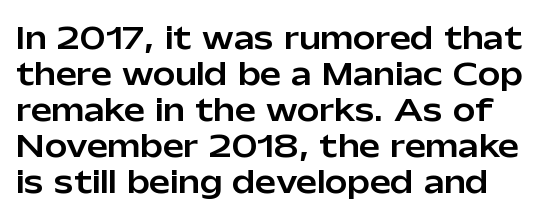
Upright lettering throughout. The letters advance in unequal steps, a hallmark of proportional type. The specimen omits any rule beneath the text block's lines. The letterforms sit shoulder to shoulder at normal distance. The type family on display is of the sans-serif kind.
